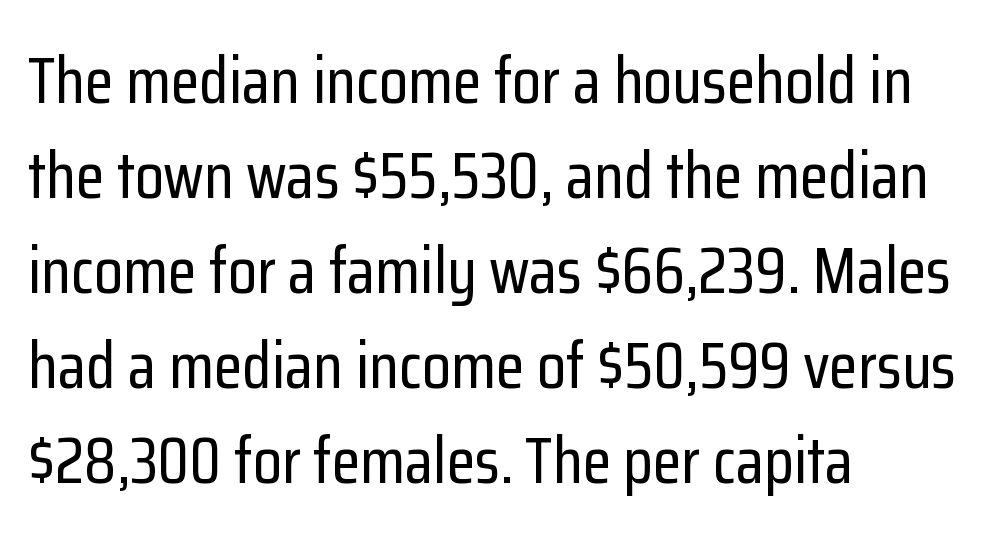
The image shows 66 px condensed sans-serif type, upright; set left-aligned, normal line spacing (1.44x), normal letter spacing, not underlined; low stroke contrast and a medium x-height.
